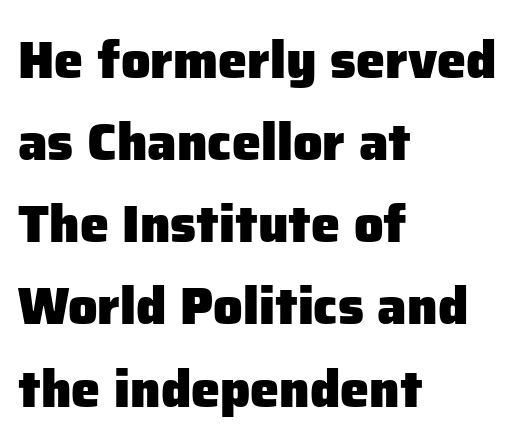
{"serif": "no", "italic": "no", "bold": "yes", "weight": "heavy", "width": "normal", "stroke_contrast": "low", "x_height": "medium", "monospaced": "no", "underline": "no", "align": "left", "line_spacing": "normal", "line_spacing_ratio": 1.58, "letter_spacing": "normal", "letter_spacing_em": 0.0, "glyph_px": 52}
